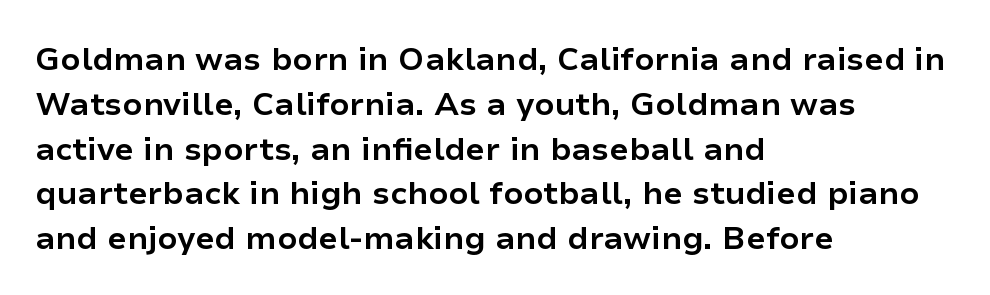
The letters sit at their default tracking, neither squeezed nor spread. The ragged edge is on the right, which tells us the setting is flush left. Vertical strokes here are truly vertical. Anything drawn beneath the words? Only blank space.
